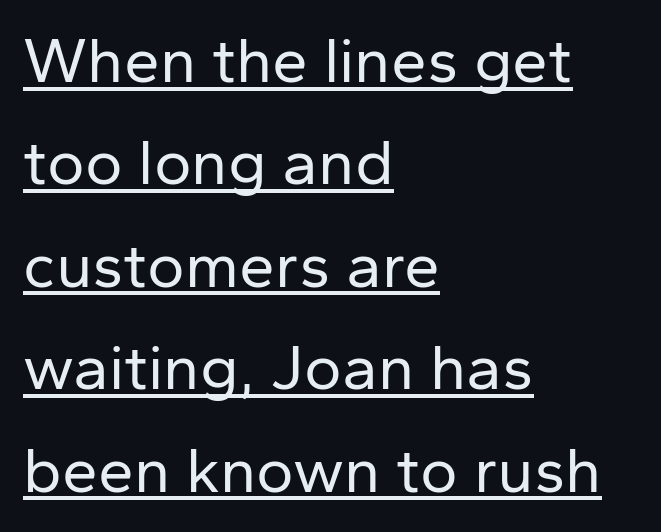
Q: Is the text bold? A: No.
Q: Is the text italic (slanted)? A: No, it is upright.
Q: Is the typeface a serif or a sans-serif typeface? A: Sans-serif.
Q: Is the text underlined? A: Yes.
Q: How is the paragraph aligned? A: Left-aligned.
Q: Is the spacing between letters normal or unusually wide? A: Normal.
Q: Is the spacing between lines tight, normal or loose? A: Normal.
Q: Width (condensed, normal, or wide)? A: Normal.
Q: Stroke contrast? A: Low.
Q: x-height? A: Medium.
Q: Monospaced? A: No.
